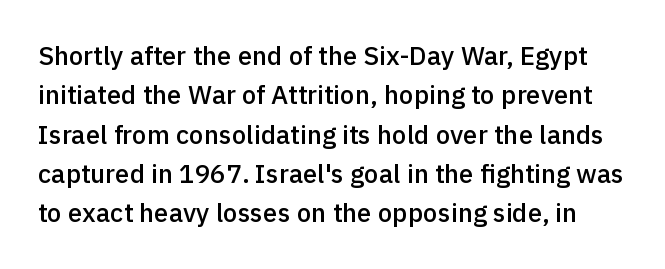
The font's upright variant was chosen for this text. The block of text has a typical density, with ordinary space between rows. Check under the words: just untouched page. A semibold gives these letters moderate extra thickness, short of bold. These lines keep a tight, regular rhythm from letter to letter.
